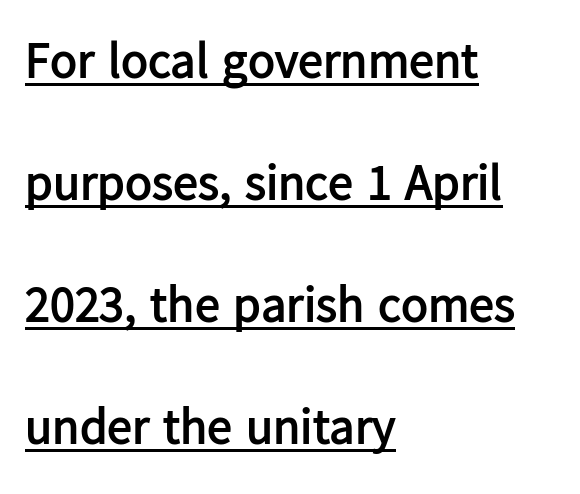
Looks like regular typesetting: each glyph gets only the width it needs. This is roman type, the default non-slanted kind. These lines are composed in type without serifs. The typesetting leans heavy: a genuine bold. Is there an underline? Yes — a line sits under the letters. The leading is generous, giving the passage an open texture.
